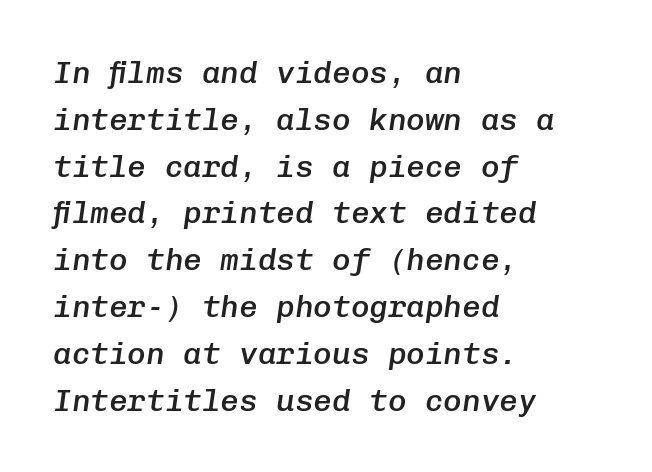
The image shows 31 px semibold type, italic (leaning right), monospaced; set left-aligned, normal line spacing (1.51x), normal letter spacing, not underlined; low stroke contrast and a medium x-height.
